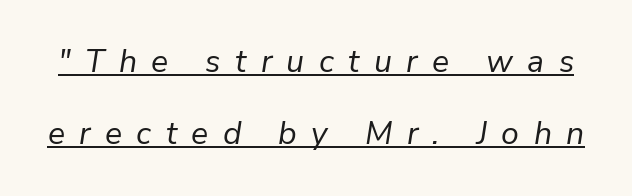
What stands out about the letter spacing? Its width — letters are far apart. Ink coverage per letter is moderate at most. Here the designer chose a conventional face with non-uniform glyph widths. The face used here appears with an underline applied. These lines stand farther apart than default settings would place them. The face used here has a pronounced slope to its letters.
